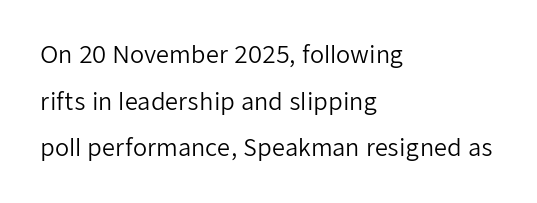
Words float on clear page, feet unadorned. Rendered with straight, roman letterforms. Left-aligned paragraph, ragged on the right. The strokes are not fattened; the text isn't bold. Students, note that the glyphs here touch the page at normal intervals.
